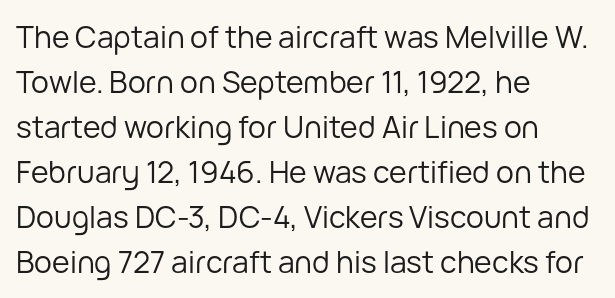
{"serif": "no", "italic": "no", "bold": "no", "weight": "regular", "width": "normal", "stroke_contrast": "low", "x_height": "medium", "monospaced": "no", "underline": "no", "align": "left", "line_spacing": "normal", "line_spacing_ratio": 1.5, "letter_spacing": "normal", "letter_spacing_em": 0.0, "glyph_px": 30}
